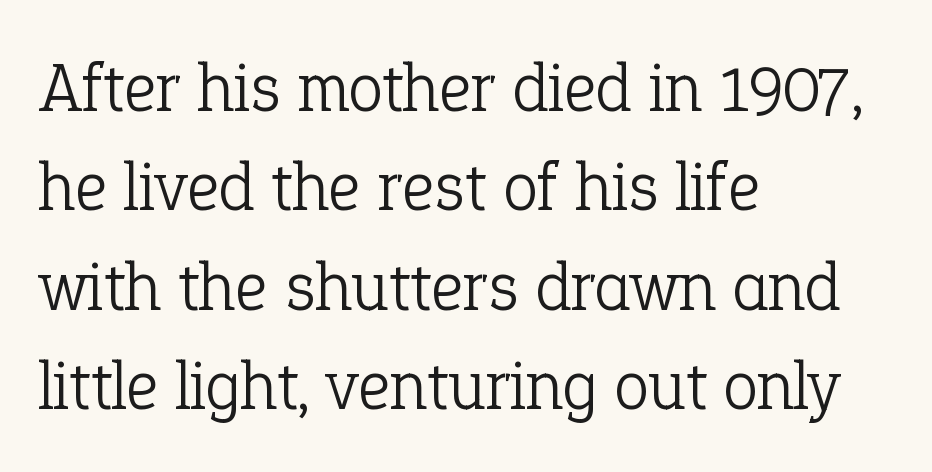
{"serif": "yes", "italic": "no", "bold": "no", "weight": "light", "width": "normal", "stroke_contrast": "low", "x_height": "medium", "monospaced": "no", "underline": "no", "align": "left", "line_spacing": "normal", "line_spacing_ratio": 1.42, "letter_spacing": "normal", "letter_spacing_em": 0.0, "glyph_px": 70}
